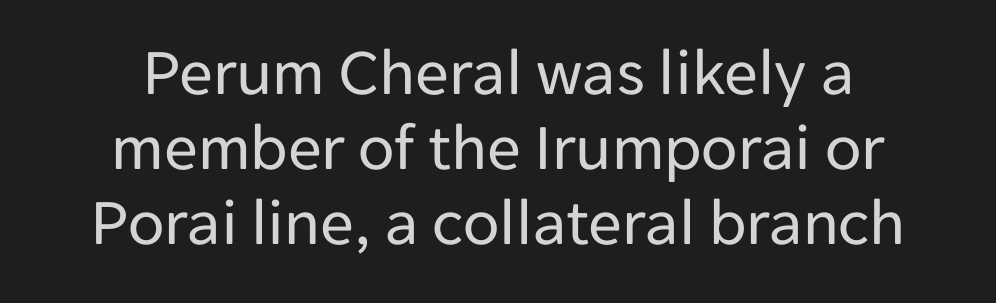
The image shows 67 px regular-weight sans-serif type, upright; set centered, tight line spacing (1.12x), normal letter spacing, not underlined; low stroke contrast and a medium x-height.
